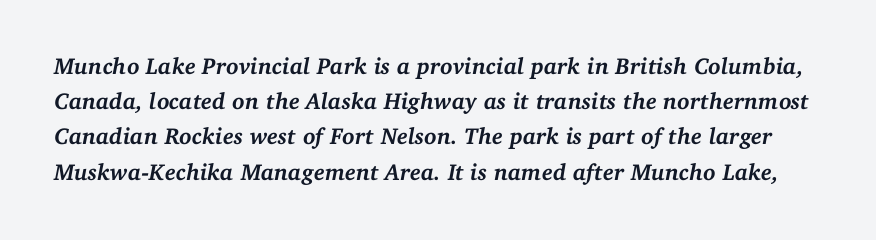
{"italic": "yes", "lean": "right", "slant_degrees": 11, "bold": "yes", "underline": "no", "line_spacing": "normal", "line_spacing_ratio": 1.53, "letter_spacing": "normal", "letter_spacing_em": 0.0, "glyph_px": 23}
